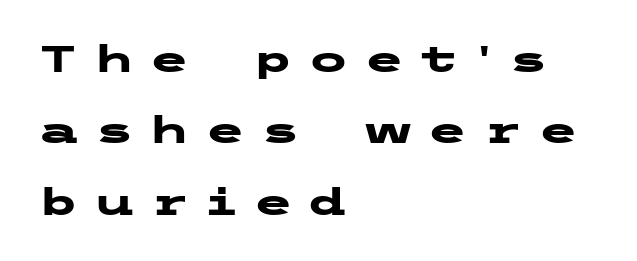
Casual observation: everything's shoved over to the left. The leading is generous, giving the passage an open texture. This is sans-serif lettering, the kind often seen on screens and signage. Stroke thickness is high; the sample reads as a true bold.
